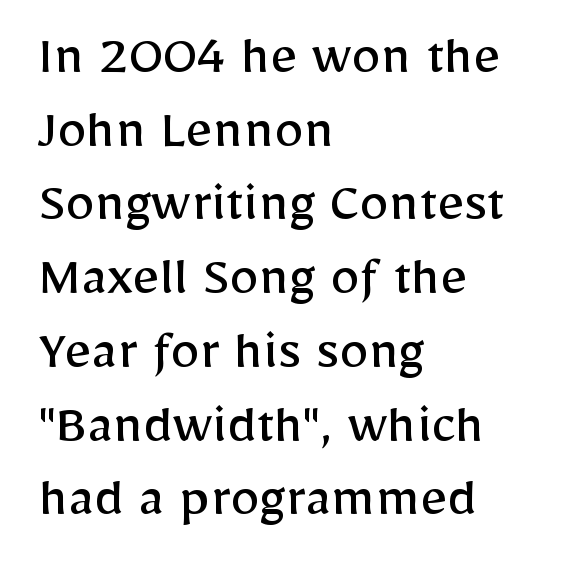
Words float on clear page, feet unadorned. The characters display no serif detailing; their extremities are plain. These lines are rendered in a variable-pitch font. Weight: regular or lighter. Ascenders rise straight up at ninety degrees. The type is set solid horizontally, with unmodified tracking.
